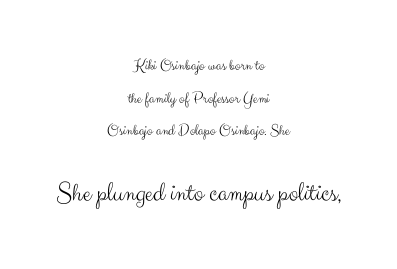
{"serif": "no", "bold": "no", "weight": "light", "width": "normal", "stroke_contrast": "medium", "x_height": "small", "monospaced": "no", "underline": "no", "align": "center", "line_spacing": "loose", "line_spacing_ratio": 2.04, "letter_spacing": "normal", "letter_spacing_em": 0.0, "larger_block": "second", "size_ratio": 1.75, "glyph_px": 28}
